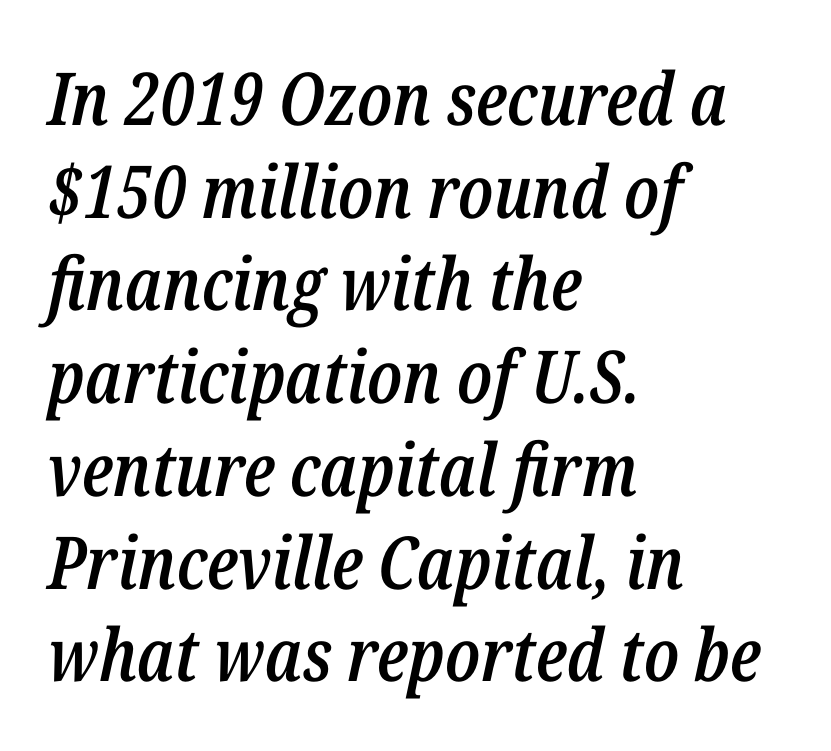
The image shows 73 px semibold, condensed type, italic (leaning right); set left-aligned, normal line spacing (1.27x), normal letter spacing, not underlined; low stroke contrast and a medium x-height.
